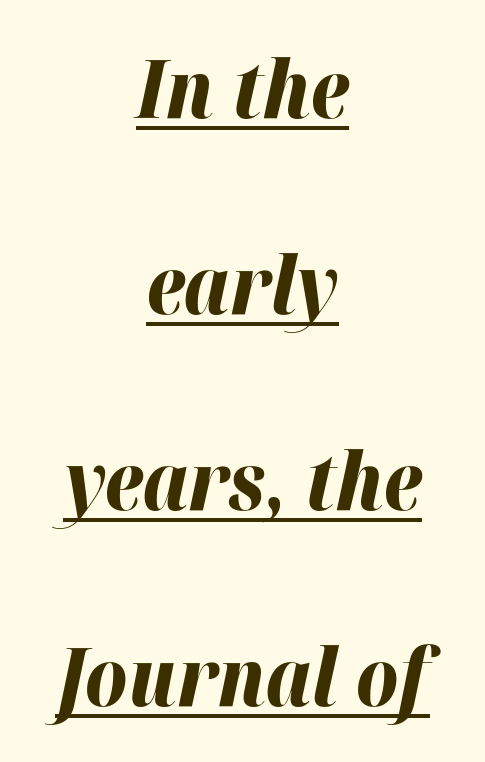
{"italic": "yes", "lean": "right", "slant_degrees": 12, "bold": "yes", "weight": "bold", "width": "normal", "stroke_contrast": "high", "x_height": "medium", "monospaced": "no", "underline": "yes", "align": "center", "line_spacing": "loose", "line_spacing_ratio": 2.45, "letter_spacing": "normal", "letter_spacing_em": 0.0, "glyph_px": 80}
